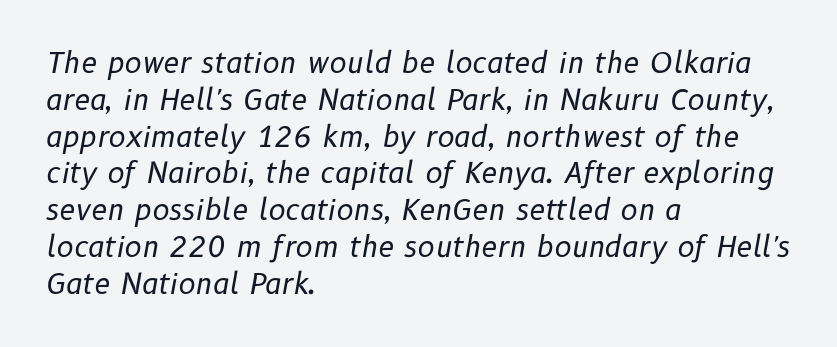
Q: Is the text bold? A: No.
Q: Is the text italic (slanted)? A: Yes, it leans right by about 10 degrees.
Q: Is the text underlined? A: No.
Q: How is the paragraph aligned? A: Left-aligned.
Q: Is the spacing between letters normal or unusually wide? A: Normal.
Q: Is the spacing between lines tight, normal or loose? A: Normal.
Q: Width (condensed, normal, or wide)? A: Normal.
Q: Stroke contrast? A: Low.
Q: x-height? A: Medium.
Q: Monospaced? A: No.
